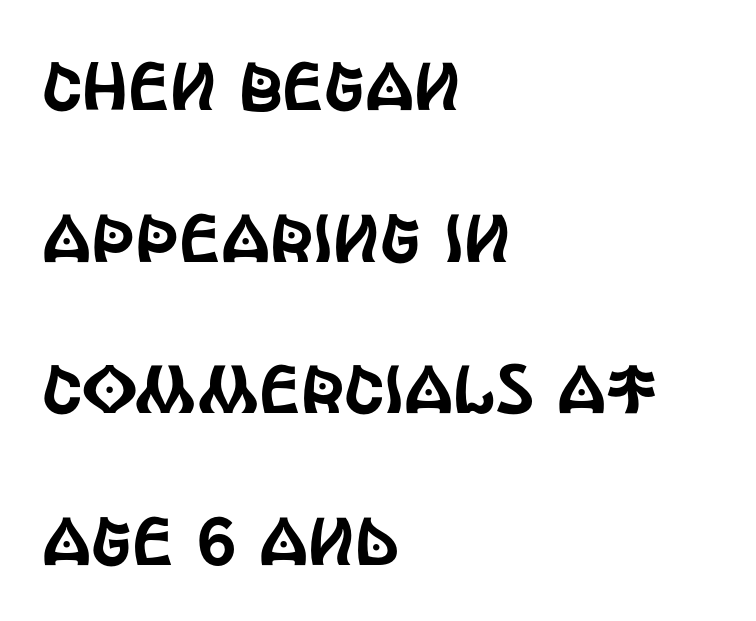
Q: Is the text italic (slanted)? A: No, it is upright.
Q: Is the typeface a serif or a sans-serif typeface? A: Sans-serif.
Q: Is the text underlined? A: No.
Q: How is the paragraph aligned? A: Left-aligned.
Q: Is the spacing between letters normal or unusually wide? A: Normal.
Q: Is the spacing between lines tight, normal or loose? A: Loose.
Q: Width (condensed, normal, or wide)? A: Condensed.
Q: x-height? A: Large.
Q: Monospaced? A: No.
